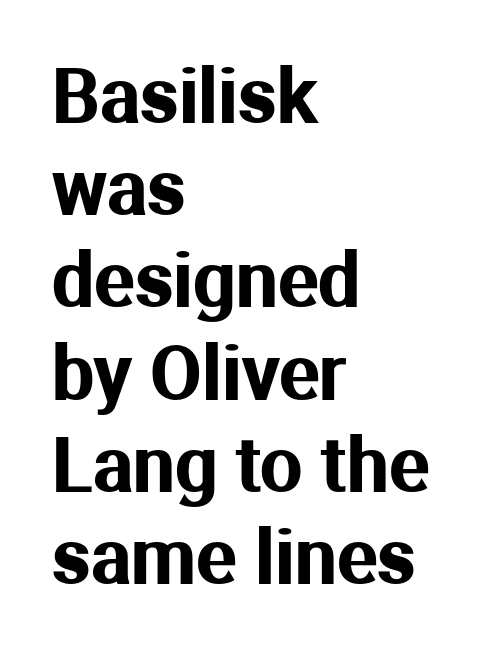
Q: Is the text italic (slanted)? A: No, it is upright.
Q: Is the typeface a serif or a sans-serif typeface? A: Sans-serif.
Q: Is the text underlined? A: No.
Q: How is the paragraph aligned? A: Left-aligned.
Q: Is the spacing between letters normal or unusually wide? A: Normal.
Q: Width (condensed, normal, or wide)? A: Normal.
Q: Stroke contrast? A: Medium.
Q: x-height? A: Medium.
Q: Monospaced? A: No.
